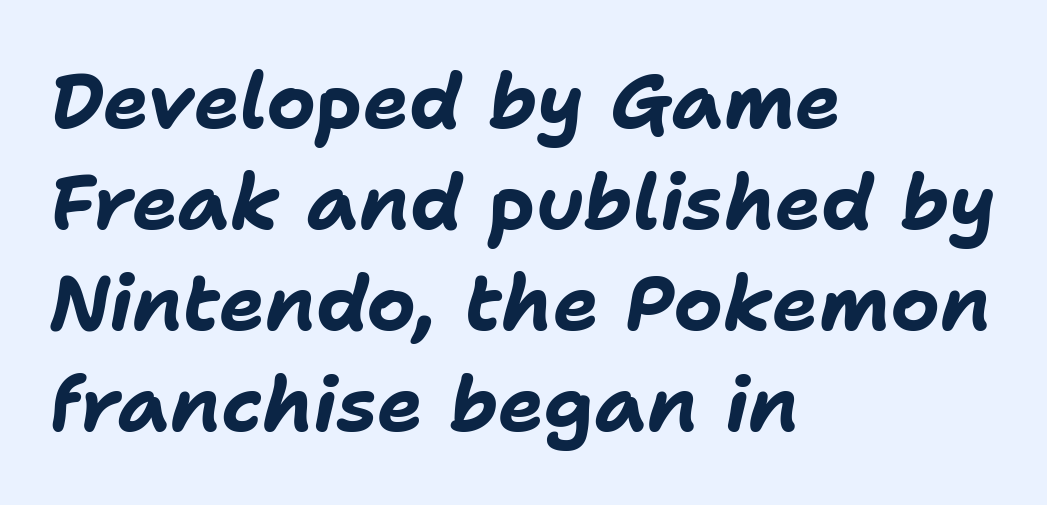
{"italic": "yes", "lean": "right", "slant_degrees": 11, "bold": "yes", "weight": "bold", "width": "normal", "stroke_contrast": "low", "x_height": "medium", "monospaced": "no", "underline": "no", "align": "left", "line_spacing": "normal", "line_spacing_ratio": 1.31, "letter_spacing": "normal", "letter_spacing_em": 0.0, "glyph_px": 77}
